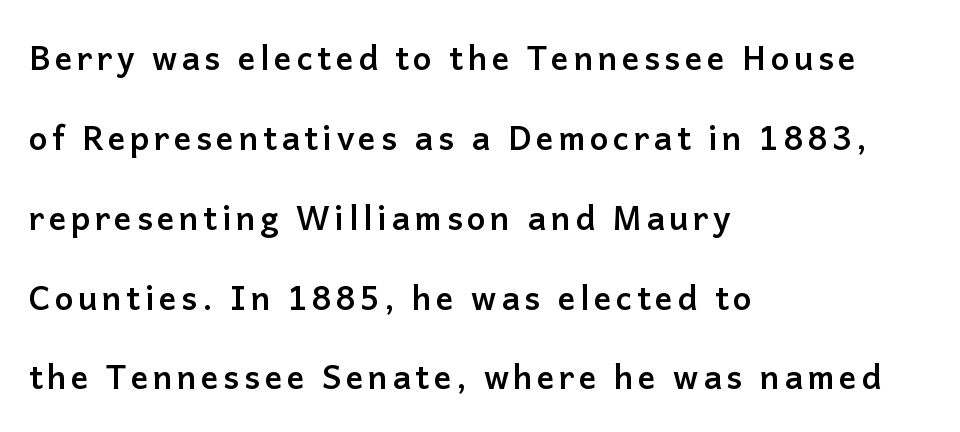
The image shows 33 px semibold sans-serif type, upright; set left-aligned, loose line spacing (2.42x), not underlined; low stroke contrast and a medium x-height.
